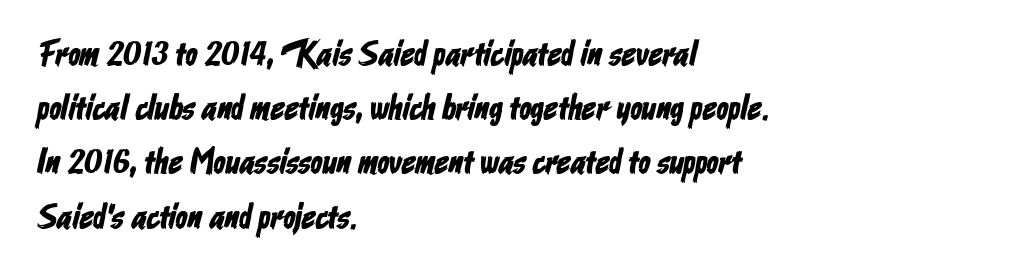
The image shows 35 px condensed sans-serif type; set left-aligned, normal line spacing (1.55x), normal letter spacing, not underlined; low stroke contrast and a medium x-height.
